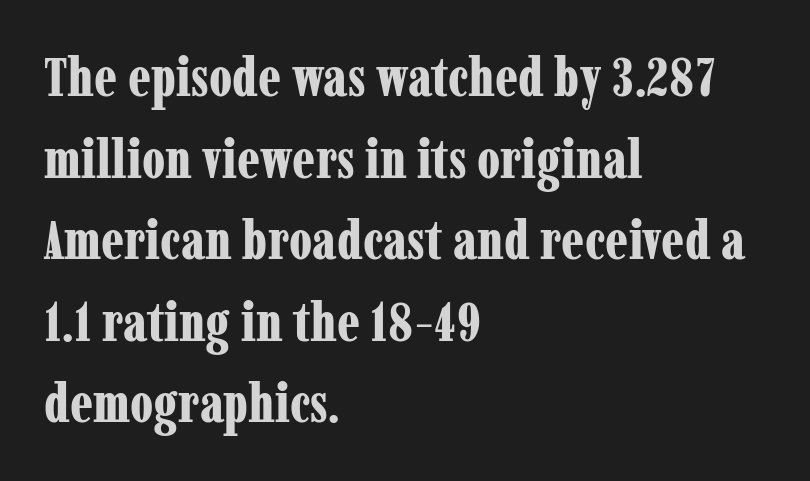
Every row of glyphs begins at an identical x-position on the left. Any mark beneath the type? The region is blank. The passage shown has conventional tracking throughout. You could not count columns in this text — the font is proportionally spaced. Stroke thickness is high; the sample reads as a true bold. Type style note: has serifs.
